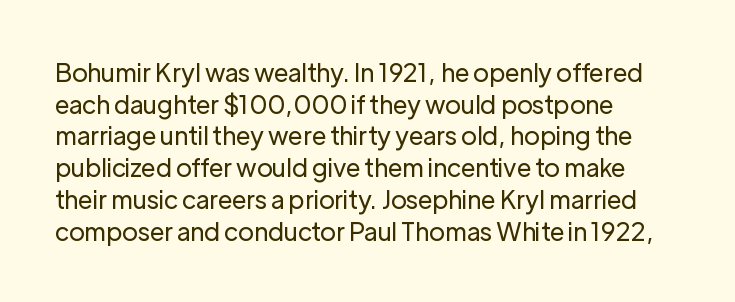
The image shows 25 px text type, upright; set left-aligned, normal line spacing (1.27x), normal letter spacing, not underlined.
